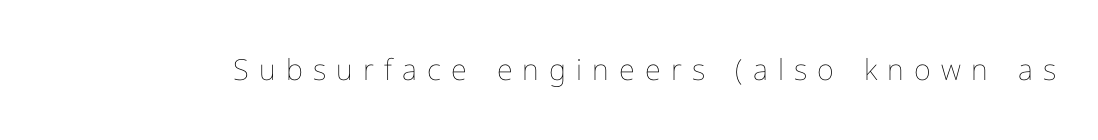
The image shows 29 px thin type, upright; set unusually wide letter spacing (+0.35 em), not underlined; low stroke contrast and a medium x-height.
